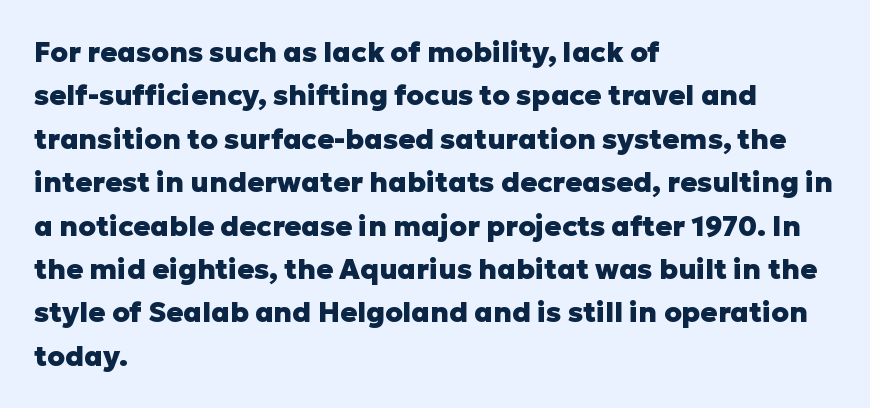
Check the space under the baseline: it is left empty. This sample uses a sans-serif face. Posture: vertical. A typesetter would call this proportional, since set widths differ per character. The ragged edge is on the right, which tells us the setting is flush left.
